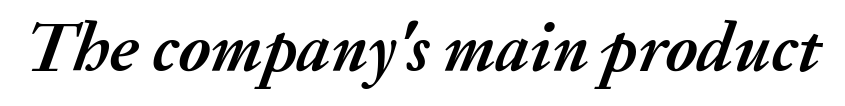
{"italic": "yes", "lean": "right", "slant_degrees": 20, "bold": "yes", "weight": "semibold", "width": "normal", "stroke_contrast": "medium", "x_height": "medium", "monospaced": "no", "underline": "no", "letter_spacing": "normal", "letter_spacing_em": 0.0, "glyph_px": 69}
